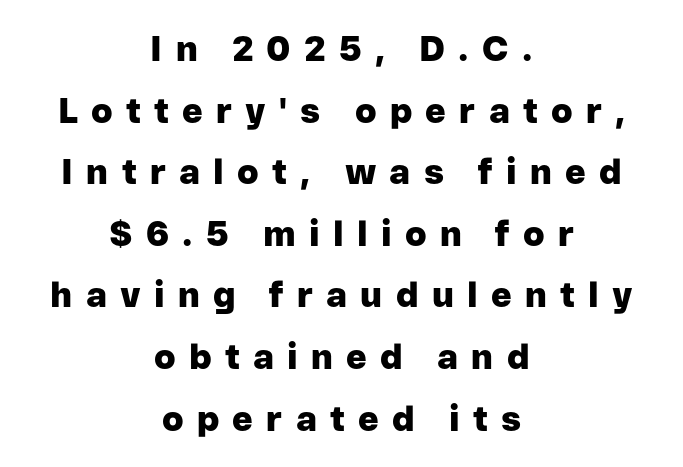
{"serif": "no", "italic": "no", "bold": "yes", "weight": "heavy", "width": "normal", "stroke_contrast": "low", "x_height": "medium", "monospaced": "no", "underline": "no", "align": "center", "line_spacing_ratio": 1.76, "letter_spacing": "wide", "letter_spacing_em": 0.38, "glyph_px": 35}
